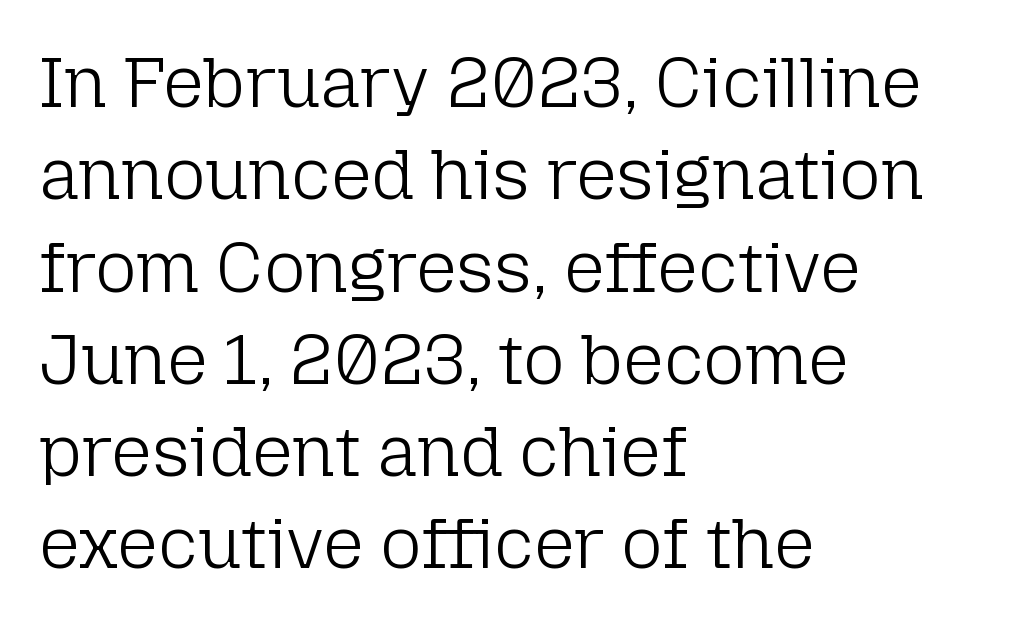
The space directly below the letters is spotless. The axis of the letterforms is exactly vertical. The lines sit at an ordinary, default distance from one another. The text block is weighted toward the left margin, trailing off unevenly rightward. The typeface has the unassuming heft of standard copy or less.
